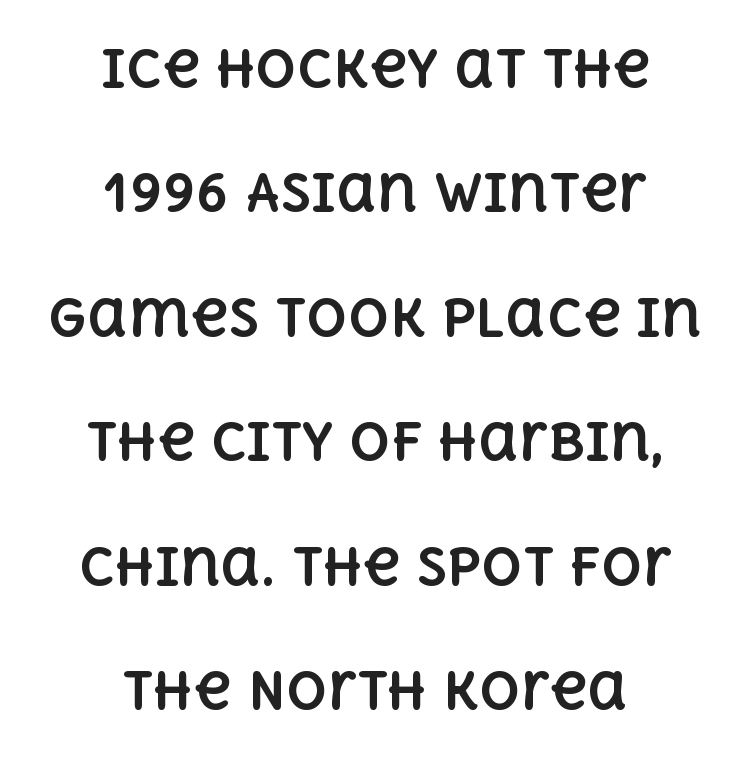
Honestly, there is no underline to notice here at all. The characters look thick and weighty, a clear bold. Italic: no, the glyphs are upright roman. Look at the tracking — it's just the regular setting, nothing added. Line starts and ends both wander, symmetrically.
